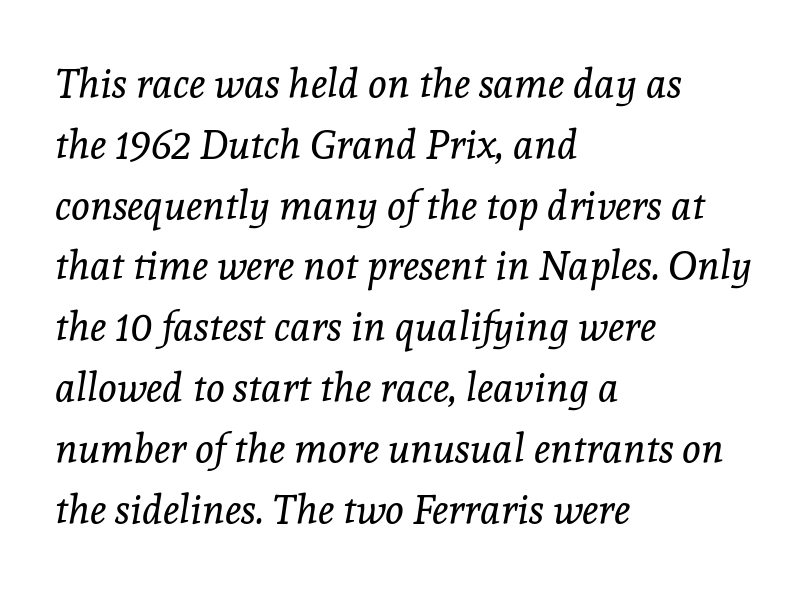
{"serif": "yes", "italic": "yes", "lean": "right", "slant_degrees": 8, "bold": "no", "weight": "regular", "width": "normal", "x_height": "medium", "monospaced": "no", "underline": "no", "align": "left", "line_spacing": "normal", "line_spacing_ratio": 1.52, "letter_spacing": "normal", "letter_spacing_em": 0.0, "glyph_px": 40}
